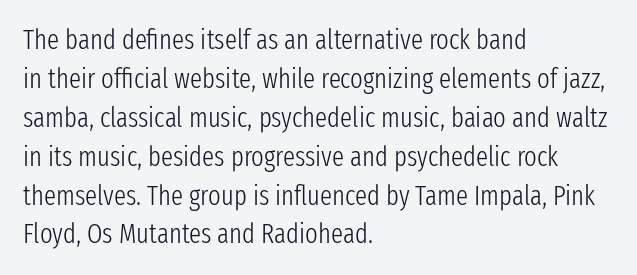
The image shows 27 px text type, upright; set left-aligned, normal line spacing (1.44x), normal letter spacing, not underlined.
